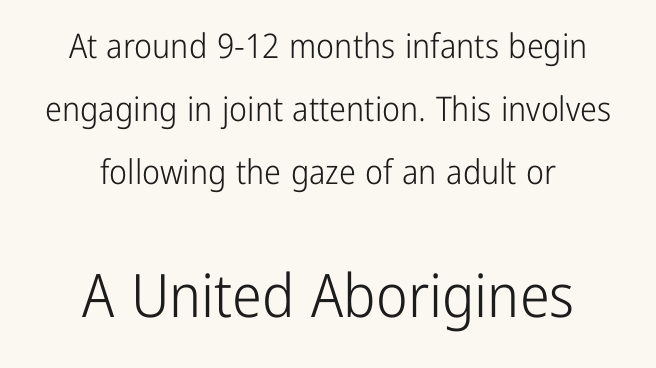
Small over large — that's the arrangement of the two blocks here. Is this a heavy cut? Hardly; it is regular or lighter. Ascenders rise straight up at ninety degrees. The face used here is proportionally spaced, like ordinary book or web type. These lines are composed in type without serifs. This rendering features lettering with no underline.
